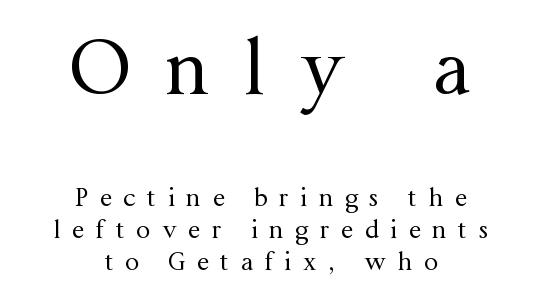
The image shows 76 px regular-weight serif type, upright; set centered, normal line spacing (1.29x), unusually wide letter spacing (+0.46 em), not underlined; the first (top) block is 3.04x larger; medium stroke contrast and a medium x-height.
